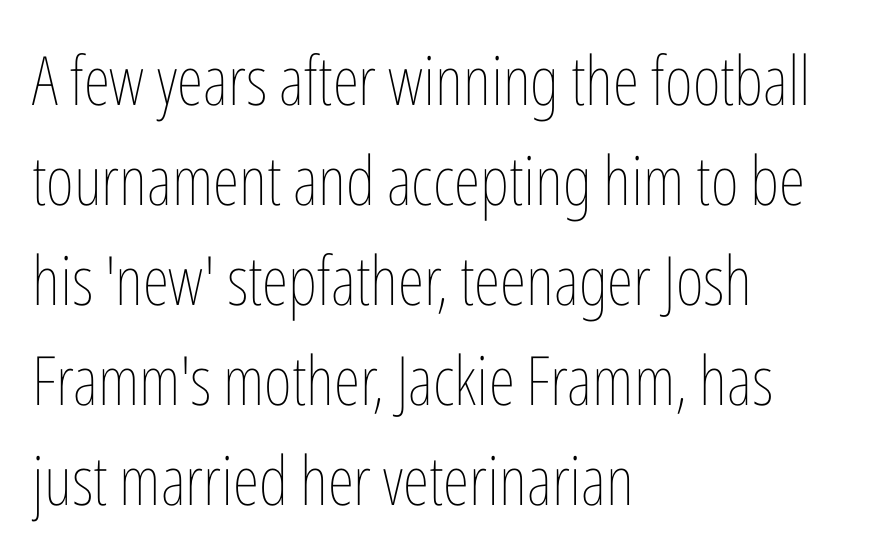
Q: Is the text bold? A: No.
Q: Is the text italic (slanted)? A: No, it is upright.
Q: Is the text underlined? A: No.
Q: How is the paragraph aligned? A: Left-aligned.
Q: Is the spacing between letters normal or unusually wide? A: Normal.
Q: Is the spacing between lines tight, normal or loose? A: Normal.
Q: Width (condensed, normal, or wide)? A: Condensed.
Q: Stroke contrast? A: Low.
Q: x-height? A: Medium.
Q: Monospaced? A: No.
